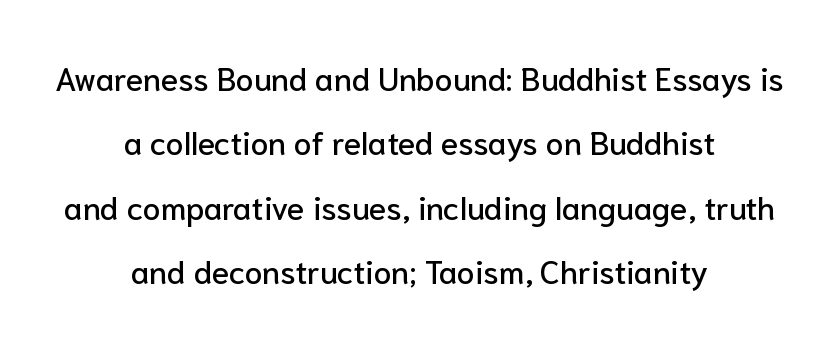
{"serif": "no", "italic": "no", "width": "normal", "stroke_contrast": "low", "x_height": "medium", "monospaced": "no", "underline": "no", "align": "center", "line_spacing": "loose", "line_spacing_ratio": 2.01, "letter_spacing": "normal", "letter_spacing_em": 0.0, "glyph_px": 32}
